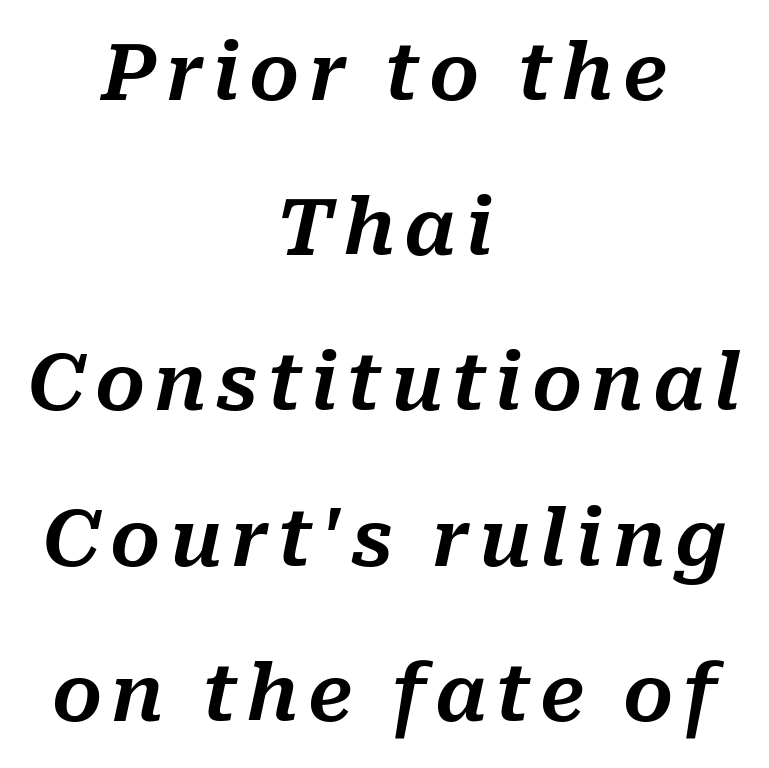
The image shows 78 px text type, italic (leaning right); set centered, loose line spacing (1.99x), not underlined; medium stroke contrast and a medium x-height.
